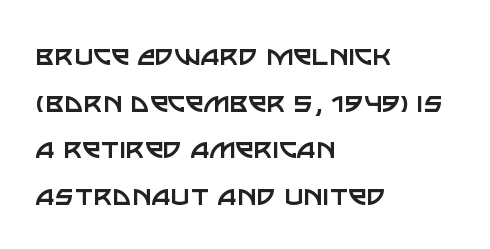
The image shows 33 px regular-weight sans-serif type, upright; set left-aligned, normal line spacing (1.41x), normal letter spacing, not underlined; low stroke contrast and a large x-height.
